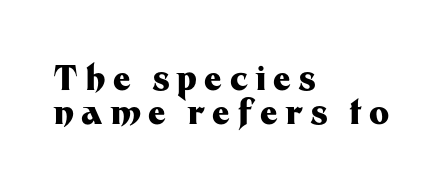
Q: Is the text bold? A: Yes.
Q: Is the text italic (slanted)? A: No, it is upright.
Q: Is the typeface a serif or a sans-serif typeface? A: Sans-serif.
Q: Is the text underlined? A: No.
Q: How is the paragraph aligned? A: Left-aligned.
Q: Is the spacing between letters normal or unusually wide? A: Unusually wide.
Q: Is the spacing between lines tight, normal or loose? A: Tight.
Q: Width (condensed, normal, or wide)? A: Normal.
Q: Stroke contrast? A: Medium.
Q: x-height? A: Medium.
Q: Monospaced? A: No.
